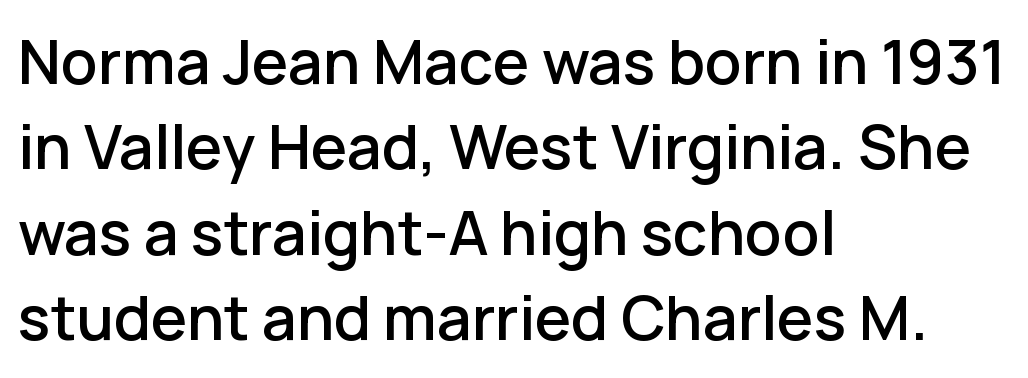
{"serif": "no", "italic": "no", "width": "normal", "stroke_contrast": "low", "x_height": "medium", "monospaced": "no", "underline": "no", "align": "left", "line_spacing": "normal", "line_spacing_ratio": 1.4, "letter_spacing": "normal", "letter_spacing_em": 0.0, "glyph_px": 61}
